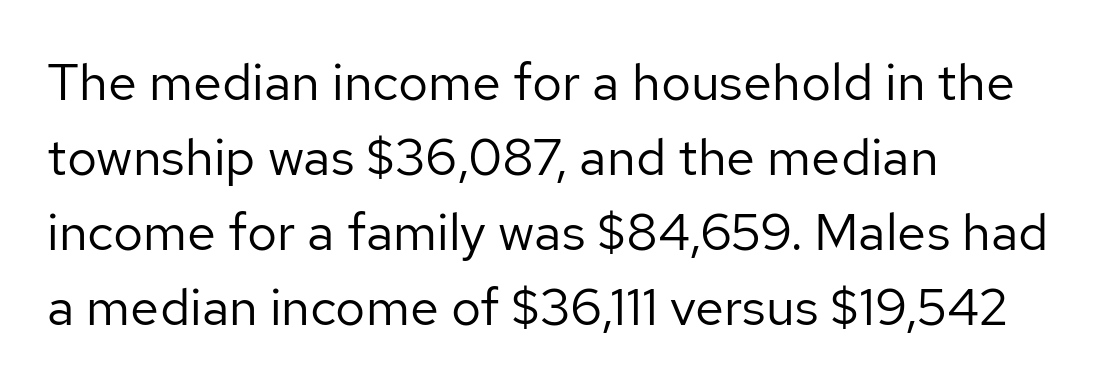
{"serif": "no", "italic": "no", "bold": "no", "weight": "regular", "width": "normal", "stroke_contrast": "low", "x_height": "medium", "monospaced": "no", "underline": "no", "align": "left", "line_spacing": "normal", "line_spacing_ratio": 1.44, "letter_spacing": "normal", "letter_spacing_em": 0.0, "glyph_px": 52}
